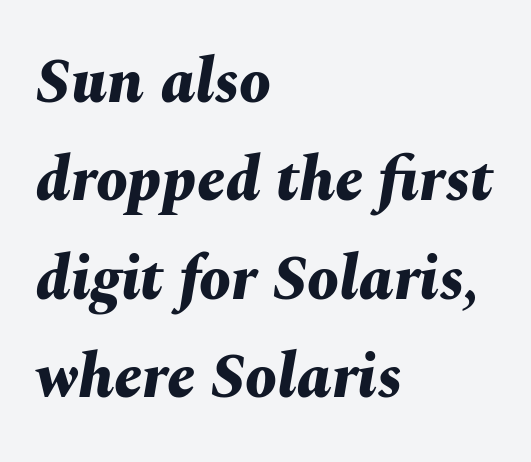
Q: Is the text bold? A: Yes.
Q: Is the text italic (slanted)? A: Yes, it leans right by about 10 degrees.
Q: Is the text underlined? A: No.
Q: How is the paragraph aligned? A: Left-aligned.
Q: Is the spacing between letters normal or unusually wide? A: Normal.
Q: Is the spacing between lines tight, normal or loose? A: Normal.
Q: Width (condensed, normal, or wide)? A: Normal.
Q: Stroke contrast? A: Medium.
Q: x-height? A: Medium.
Q: Monospaced? A: No.
